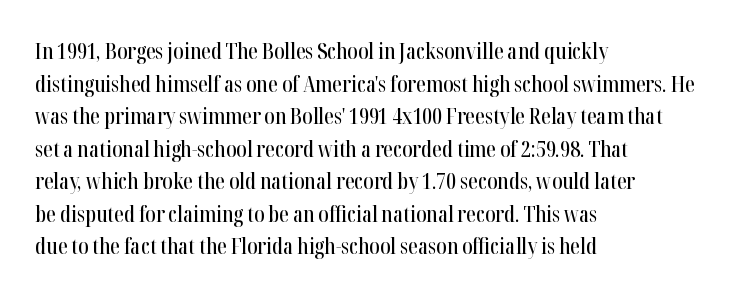
The image shows 22 px text type, upright; set left-aligned, normal line spacing (1.48x), normal letter spacing, not underlined.
